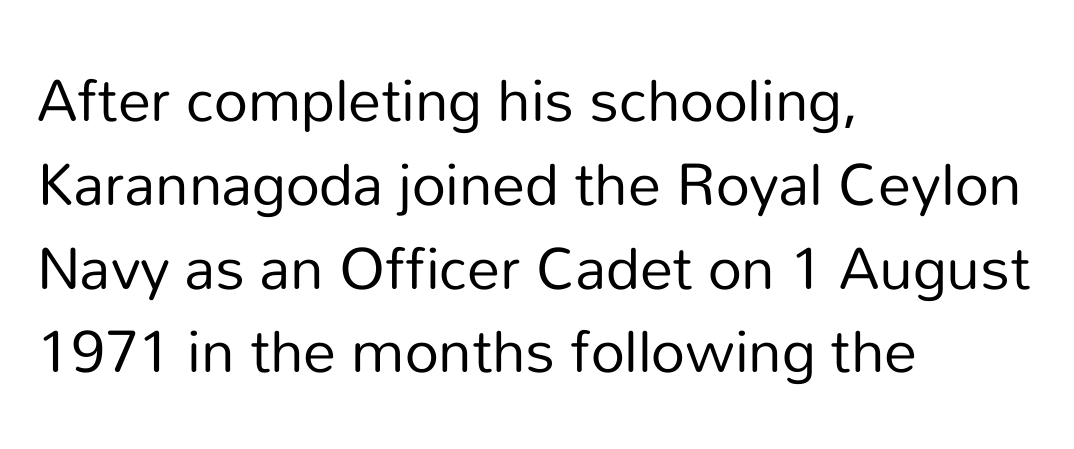
{"serif": "no", "italic": "no", "bold": "no", "weight": "regular", "width": "normal", "stroke_contrast": "low", "x_height": "medium", "monospaced": "no", "underline": "no", "align": "left", "line_spacing": "normal", "line_spacing_ratio": 1.27, "letter_spacing": "normal", "letter_spacing_em": 0.0, "glyph_px": 66}
